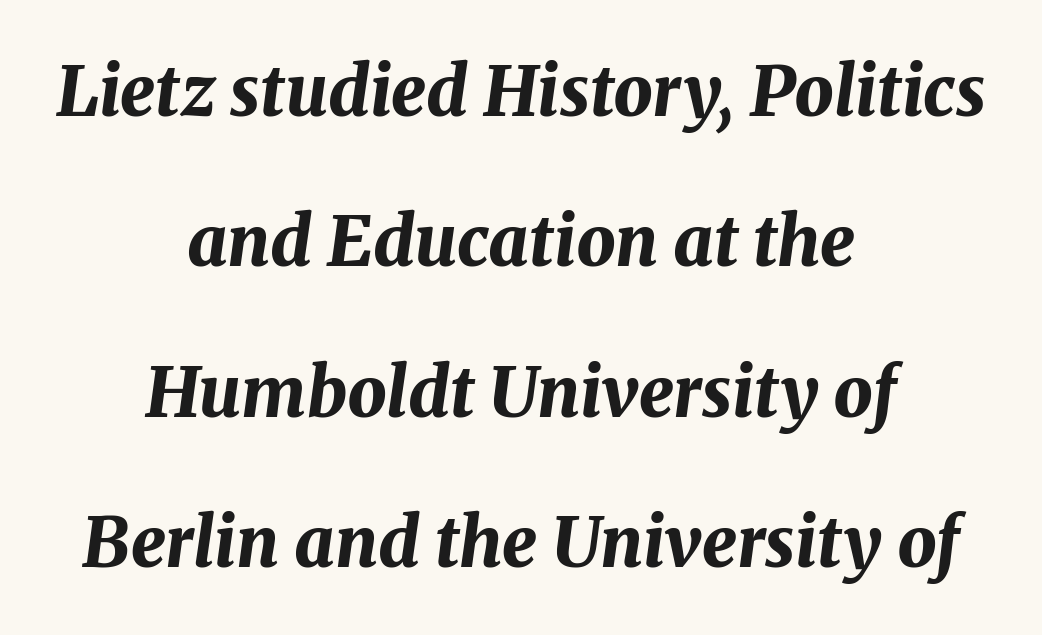
{"italic": "yes", "lean": "right", "slant_degrees": 8, "bold": "yes", "weight": "bold", "width": "normal", "stroke_contrast": "medium", "x_height": "medium", "monospaced": "no", "underline": "no", "align": "center", "line_spacing": "loose", "line_spacing_ratio": 2.18, "letter_spacing": "normal", "letter_spacing_em": 0.0, "glyph_px": 69}
